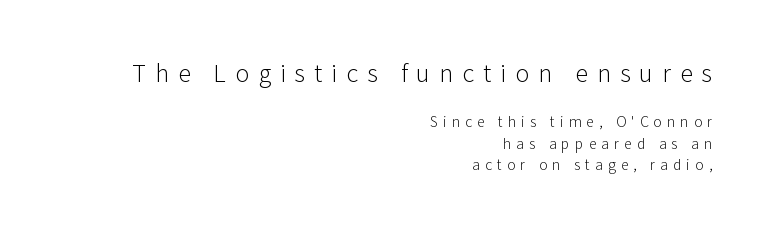
Short note: letters widely spaced. Vertically, the passage feels balanced, rows spaced as you'd expect. The passage shown is not underscored anywhere. Visually, the top section dominates because its glyphs are scaled up. Layout note: lines flush right.
